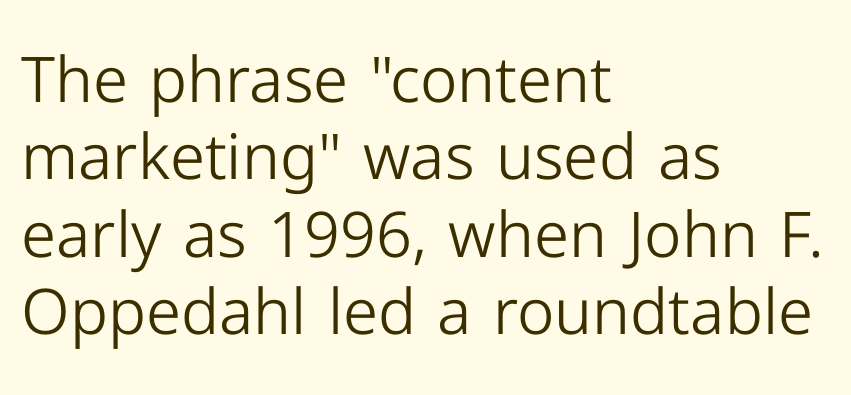
{"serif": "no", "italic": "no", "bold": "no", "weight": "light", "width": "normal", "stroke_contrast": "low", "x_height": "medium", "monospaced": "no", "underline": "no", "align": "left", "line_spacing_ratio": 1.23, "letter_spacing": "normal", "letter_spacing_em": 0.0, "glyph_px": 63}
